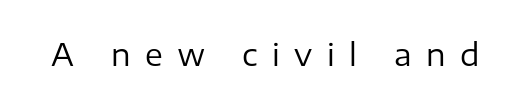
{"serif": "no", "italic": "no", "bold": "no", "weight": "regular", "width": "normal", "stroke_contrast": "low", "x_height": "medium", "monospaced": "no", "underline": "no", "letter_spacing": "wide", "letter_spacing_em": 0.48, "glyph_px": 30}
